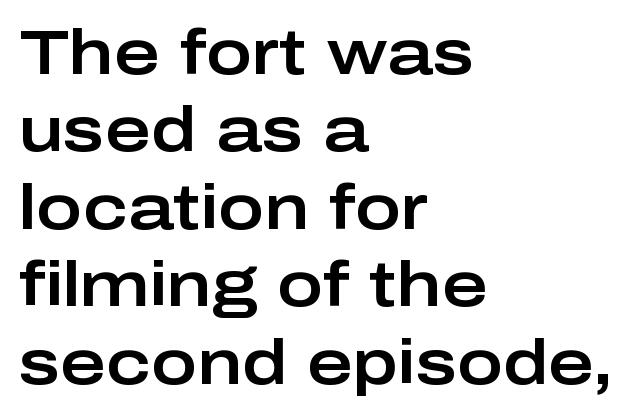
The image shows 62 px wide sans-serif type, upright; set left-aligned, normal line spacing (1.25x), normal letter spacing, not underlined; low stroke contrast and a medium x-height.
